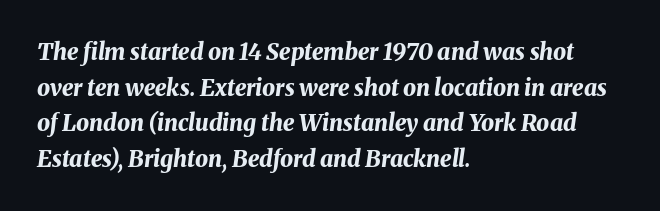
The image shows 23 px bold type, italic (leaning right); set left-aligned, normal line spacing (1.55x), normal letter spacing, not underlined.
